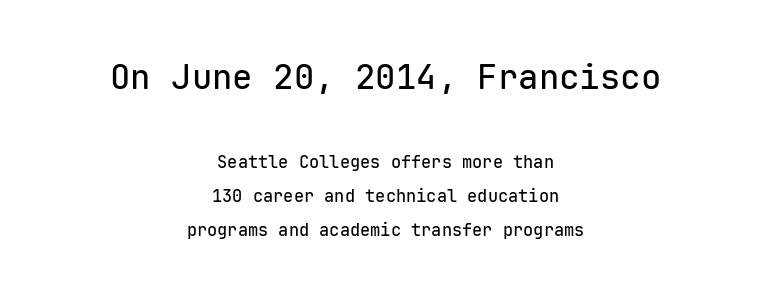
The passage shown is typed in a monospace face where columns stay perfectly aligned. The line texture is even and compact thanks to regular tracking. A roman cut, with each character standing at attention. Teacher's note: observe the equal gaps on both sides — that is centered alignment.
